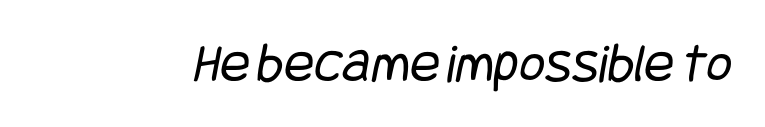
The image shows 56 px regular-weight, condensed sans-serif type; set normal letter spacing, not underlined; low stroke contrast and a large x-height.
